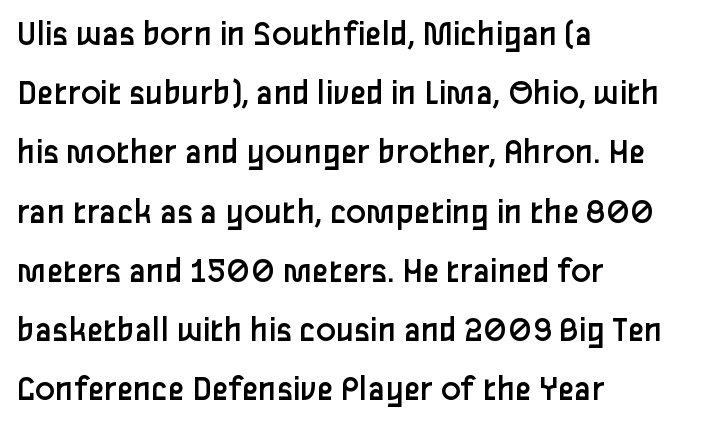
{"serif": "no", "italic": "no", "bold": "no", "weight": "regular", "width": "normal", "stroke_contrast": "low", "x_height": "medium", "monospaced": "no", "underline": "no", "align": "left", "line_spacing": "normal", "line_spacing_ratio": 1.6, "letter_spacing": "normal", "letter_spacing_em": 0.0, "glyph_px": 37}
